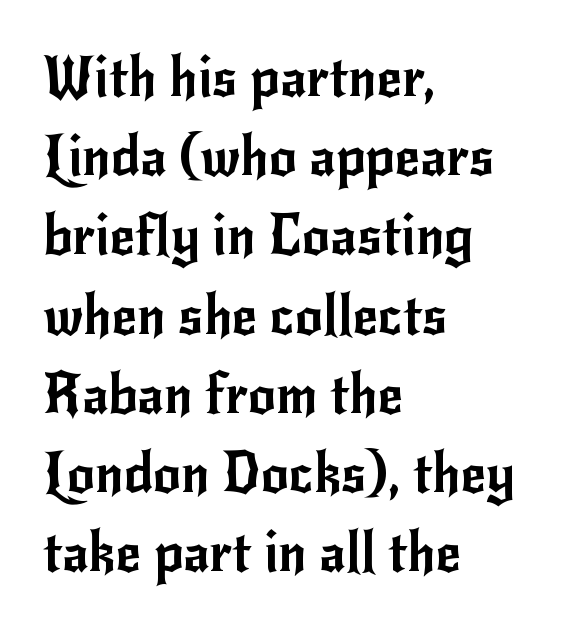
{"serif": "no", "italic": "no", "width": "normal", "stroke_contrast": "low", "x_height": "small", "monospaced": "no", "underline": "no", "align": "left", "line_spacing": "normal", "line_spacing_ratio": 1.44, "letter_spacing": "normal", "letter_spacing_em": 0.0, "glyph_px": 55}
